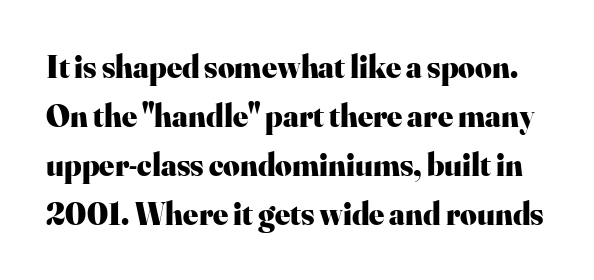
{"serif": "yes", "italic": "no", "bold": "yes", "weight": "heavy", "width": "normal", "stroke_contrast": "high", "x_height": "small", "monospaced": "no", "underline": "no", "line_spacing": "normal", "line_spacing_ratio": 1.53, "letter_spacing": "normal", "letter_spacing_em": 0.0, "glyph_px": 32}
